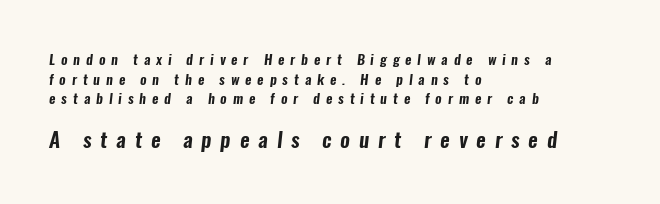
Rule under the text: the space is simply empty. Casual observation: everything's shoved over to the left. The letterforms stand isolated, each surrounded by extra space. Visually, the bottom section dominates because its glyphs are scaled up. How would I describe the line gaps? Plain and ordinary.
